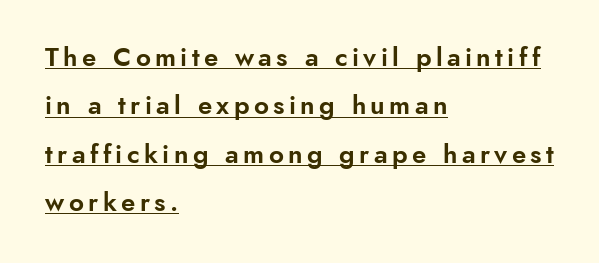
Q: Is the text italic (slanted)? A: No, it is upright.
Q: Is the text underlined? A: Yes.
Q: How is the paragraph aligned? A: Left-aligned.
